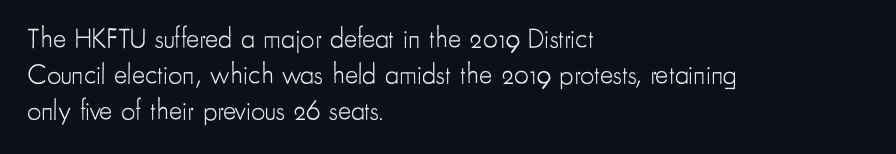
Q: Is the text bold? A: No.
Q: Is the text italic (slanted)? A: No, it is upright.
Q: Is the typeface a serif or a sans-serif typeface? A: Sans-serif.
Q: Is the text underlined? A: No.
Q: How is the paragraph aligned? A: Left-aligned.
Q: Is the spacing between letters normal or unusually wide? A: Normal.
Q: Is the spacing between lines tight, normal or loose? A: Normal.
Q: Width (condensed, normal, or wide)? A: Condensed.
Q: Stroke contrast? A: Low.
Q: x-height? A: Small.
Q: Monospaced? A: No.
